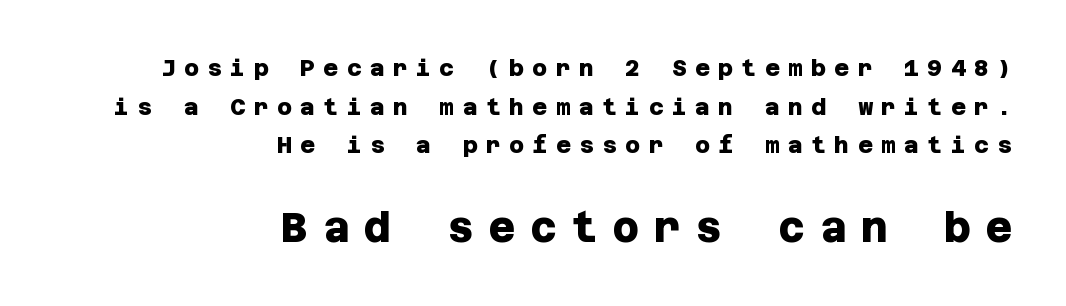
{"serif": "no", "bold": "yes", "weight": "heavy", "width": "normal", "stroke_contrast": "low", "x_height": "large", "underline": "no", "align": "right", "line_spacing": "normal", "line_spacing_ratio": 1.68, "letter_spacing": "wide", "letter_spacing_em": 0.36, "larger_block": "second", "size_ratio": 1.78, "glyph_px": 41}
